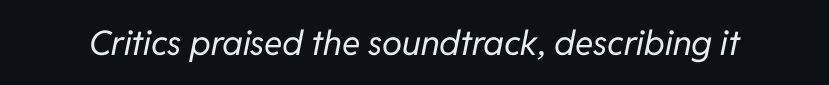
The image shows 34 px regular-weight type, italic (leaning right); set normal letter spacing, not underlined; low stroke contrast and a medium x-height.
